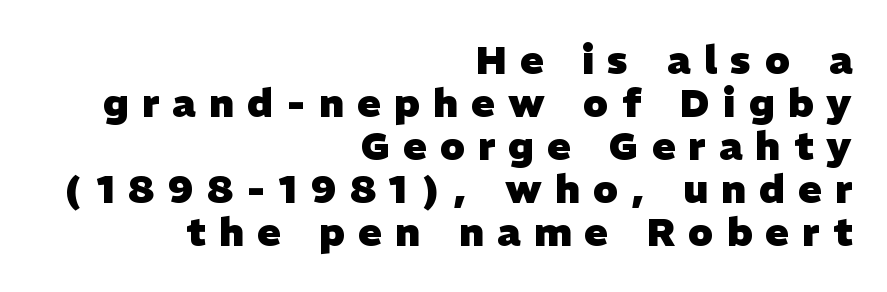
The image shows 39 px heavy sans-serif type; set right-aligned, tight line spacing (1.1x), unusually wide letter spacing (+0.34 em), not underlined; low stroke contrast and a medium x-height.
